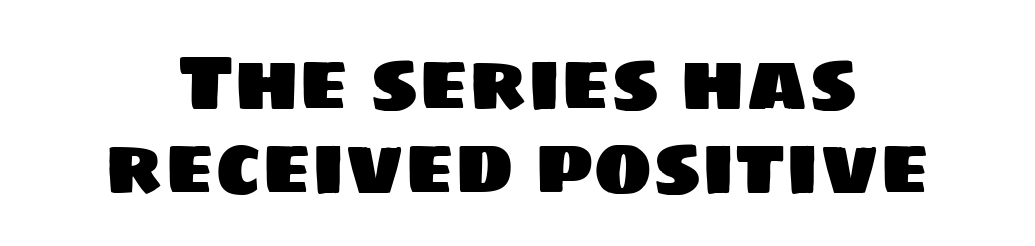
The image shows 79 px sans-serif type; set centered, tight line spacing (1.06x), normal letter spacing, not underlined; low stroke contrast and a large x-height.
